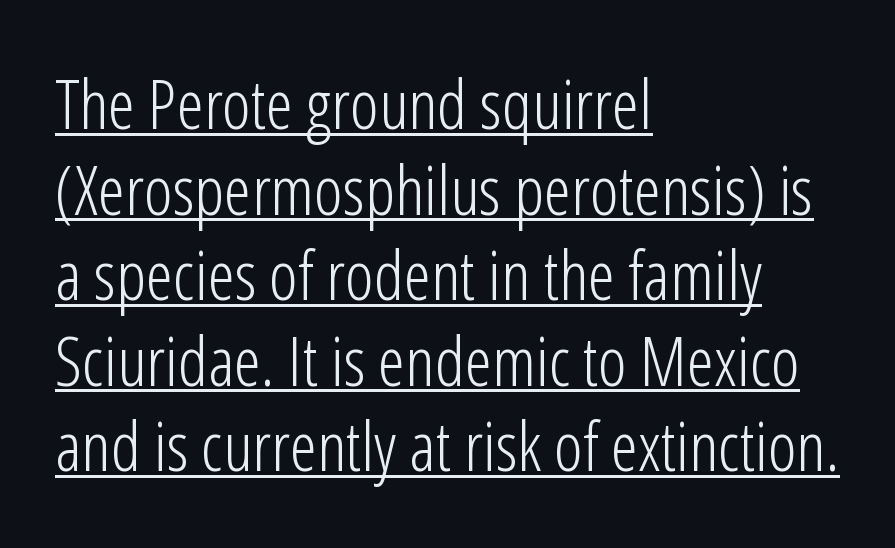
Stems and bowls with no extra thickness — not bold. Does the lettering tilt? It doesn't — this is upright. The type is set solid horizontally, with unmodified tracking. If you drew a ruler down the left edge, every line would touch it.
